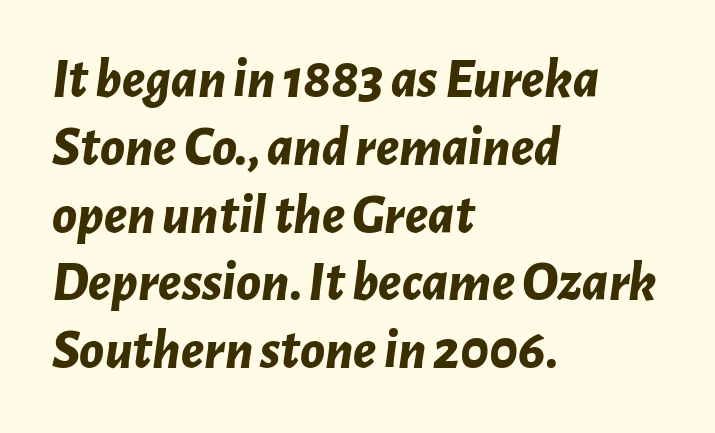
Glance below the letters and you will spot only blank space. The type is set solid horizontally, with unmodified tracking. Here the designer chose a conventional face with non-uniform glyph widths. The rendering applies a slant to the glyphs.
